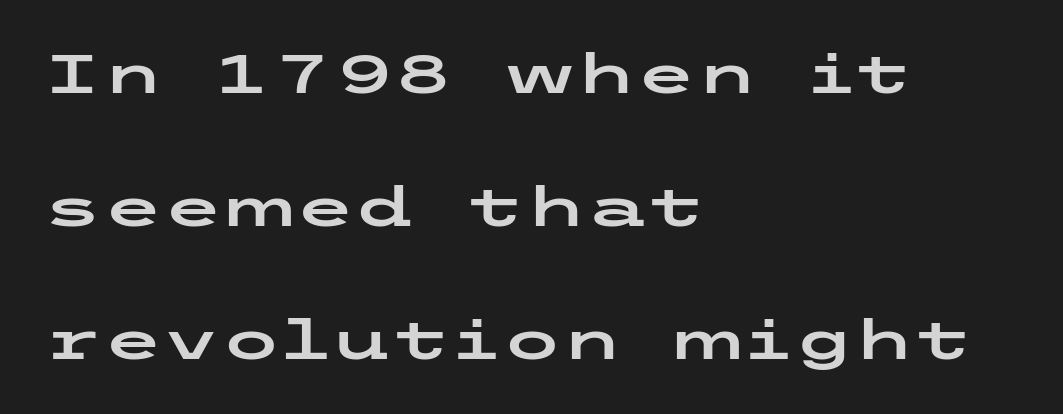
{"serif": "no", "italic": "no", "width": "wide", "stroke_contrast": "low", "x_height": "medium", "underline": "no", "align": "left", "line_spacing": "loose", "line_spacing_ratio": 2.42, "letter_spacing": "normal", "letter_spacing_em": 0.0, "glyph_px": 55}
